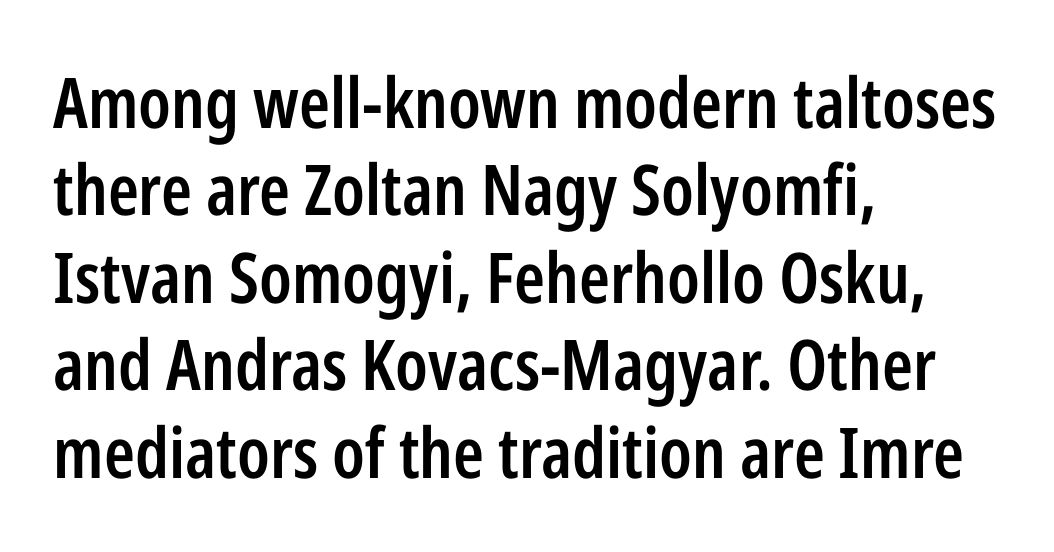
{"serif": "no", "italic": "no", "bold": "semi", "weight": "semibold", "width": "condensed", "stroke_contrast": "low", "x_height": "medium", "monospaced": "no", "underline": "no", "align": "left", "line_spacing": "normal", "line_spacing_ratio": 1.25, "letter_spacing": "normal", "letter_spacing_em": 0.0, "glyph_px": 70}
